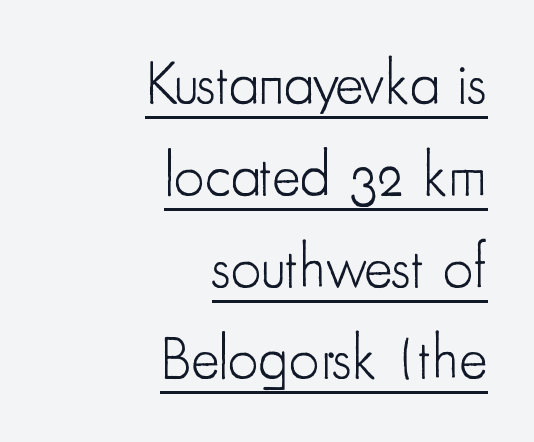
Somebody hit Ctrl+U on this one — the words are underlined. The font family rendered here belongs to the sans-serif group. Students, note that the glyphs here touch the page at normal intervals. A normal amount of white space separates one row of letters from the next. The lines in this sample share a right terminus and differ only in where they begin. Ascenders rise straight up at ninety degrees.
